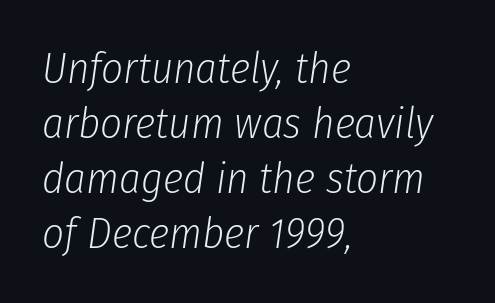
{"italic": "yes", "lean": "right", "slant_degrees": 8, "bold": "no", "weight": "light", "width": "condensed", "stroke_contrast": "low", "x_height": "medium", "monospaced": "no", "underline": "no", "align": "left", "line_spacing": "normal", "line_spacing_ratio": 1.28, "letter_spacing": "normal", "letter_spacing_em": 0.0, "glyph_px": 43}
